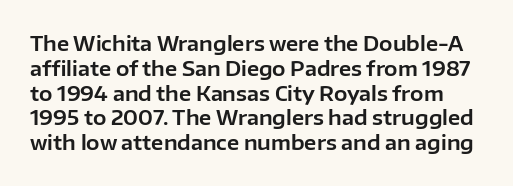
A clean baseline with only descenders dipping below it. Style check: upright. There is no visible air inserted between adjacent glyphs.
